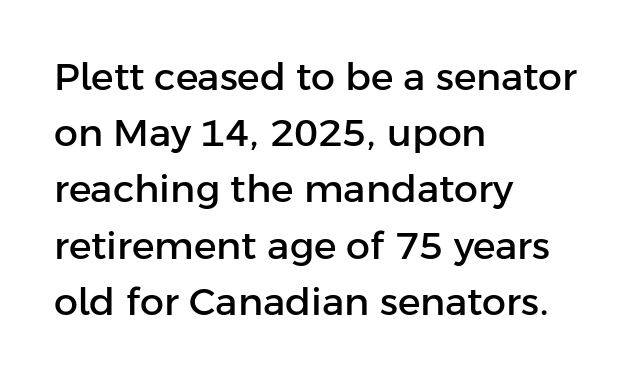
The image shows 38 px sans-serif type, upright; set left-aligned, normal line spacing (1.48x), normal letter spacing, not underlined; low stroke contrast and a medium x-height.
